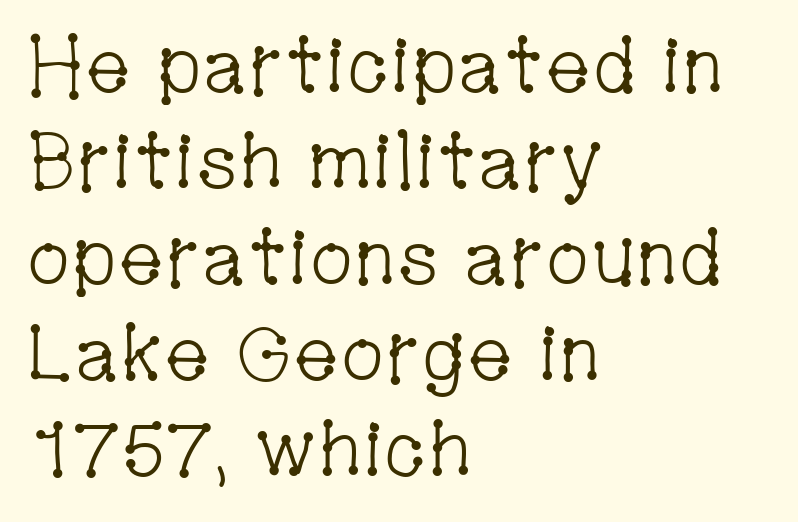
The image shows 78 px light, condensed serif type, upright; set left-aligned, line spacing 1.23x, normal letter spacing, not underlined; low stroke contrast and a medium x-height.
